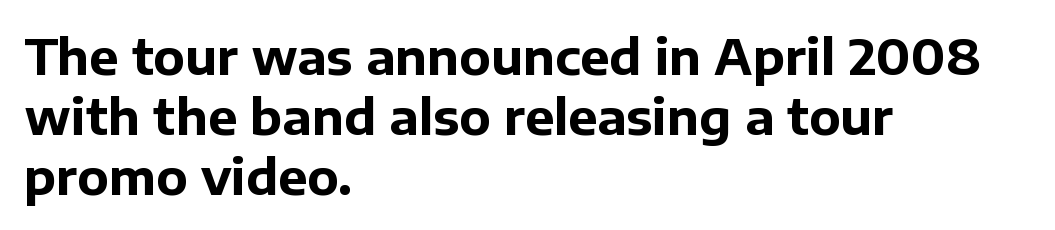
The image shows 49 px bold sans-serif type, upright; set left-aligned, line spacing 1.22x, normal letter spacing, not underlined; low stroke contrast and a medium x-height.
